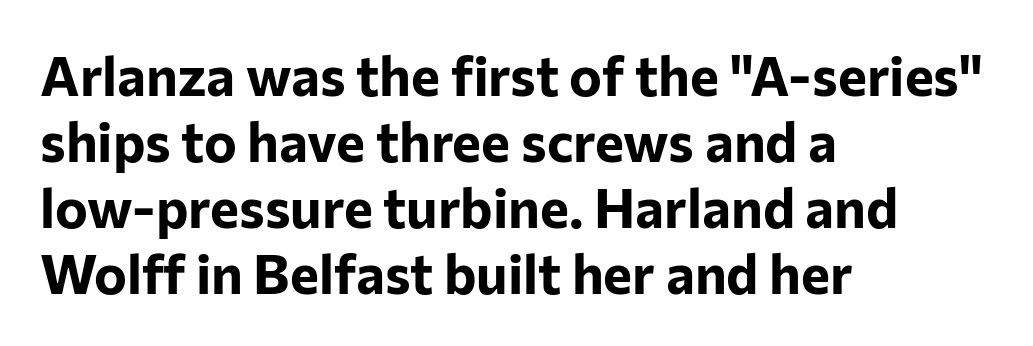
The image shows 55 px bold sans-serif type, upright; set left-aligned, line spacing 1.2x, normal letter spacing, not underlined; low stroke contrast and a medium x-height.
